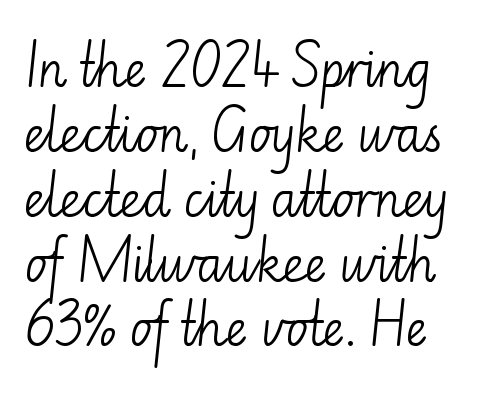
The image shows 47 px light sans-serif type; set left-aligned, normal line spacing (1.38x), normal letter spacing, not underlined; low stroke contrast and a small x-height.
